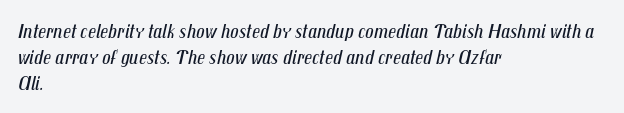
The image shows 21 px text type, italic (leaning right); set left-aligned, normal line spacing (1.25x), normal letter spacing, not underlined.
